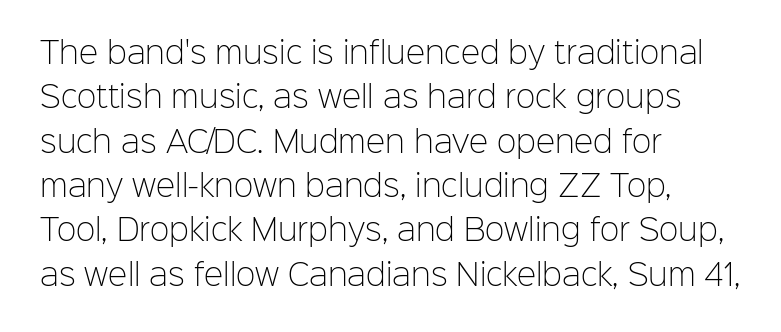
Q: Is the text bold? A: No.
Q: Is the text italic (slanted)? A: No, it is upright.
Q: Is the typeface a serif or a sans-serif typeface? A: Sans-serif.
Q: Is the text underlined? A: No.
Q: How is the paragraph aligned? A: Left-aligned.
Q: Is the spacing between letters normal or unusually wide? A: Normal.
Q: Is the spacing between lines tight, normal or loose? A: Normal.
Q: Width (condensed, normal, or wide)? A: Normal.
Q: Stroke contrast? A: Low.
Q: x-height? A: Medium.
Q: Monospaced? A: No.
